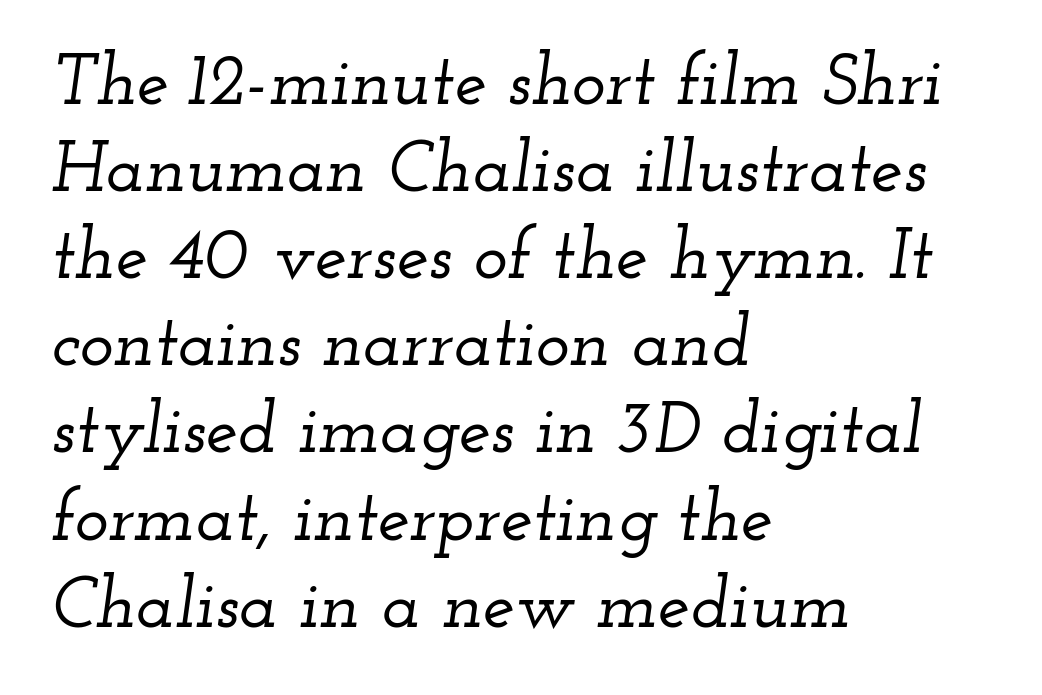
The image shows 72 px wide serif type, italic (leaning right); set left-aligned, line spacing 1.21x, normal letter spacing, not underlined; low stroke contrast and a small x-height.
